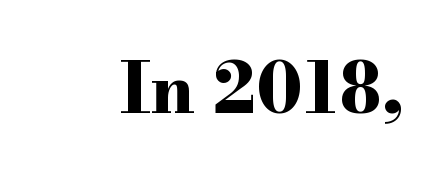
{"serif": "yes", "italic": "no", "bold": "yes", "weight": "bold", "width": "wide", "stroke_contrast": "high", "x_height": "small", "monospaced": "no", "underline": "no", "letter_spacing": "normal", "letter_spacing_em": 0.0, "glyph_px": 69}
